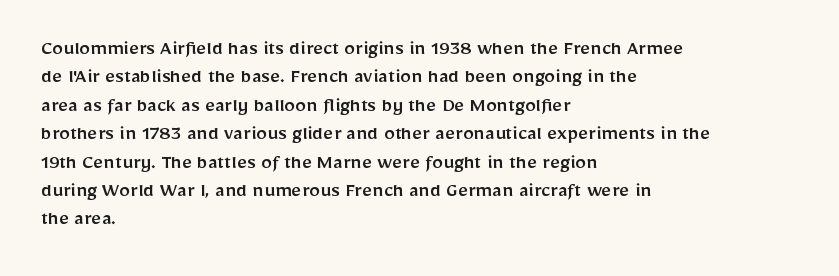
{"italic": "no", "underline": "no", "align": "left", "line_spacing": "normal", "line_spacing_ratio": 1.29, "letter_spacing": "normal", "letter_spacing_em": 0.0, "glyph_px": 22}
